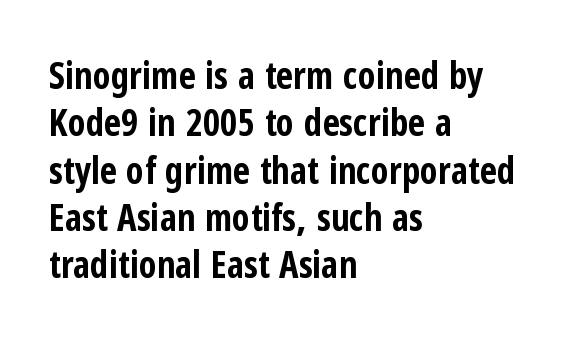
Q: Is the text bold? A: Yes.
Q: Is the text italic (slanted)? A: No, it is upright.
Q: Is the typeface a serif or a sans-serif typeface? A: Sans-serif.
Q: Is the text underlined? A: No.
Q: How is the paragraph aligned? A: Left-aligned.
Q: Is the spacing between letters normal or unusually wide? A: Normal.
Q: Is the spacing between lines tight, normal or loose? A: Normal.
Q: Width (condensed, normal, or wide)? A: Condensed.
Q: Stroke contrast? A: Low.
Q: x-height? A: Medium.
Q: Monospaced? A: No.
